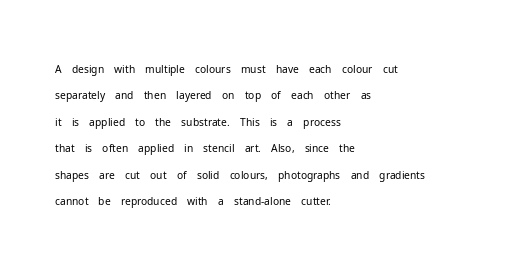
Q: Is the text bold? A: No.
Q: Is the text italic (slanted)? A: No, it is upright.
Q: Is the text underlined? A: No.
Q: How is the paragraph aligned? A: Left-aligned.
Q: Is the spacing between letters normal or unusually wide? A: Normal.
Q: Is the spacing between lines tight, normal or loose? A: Normal.
